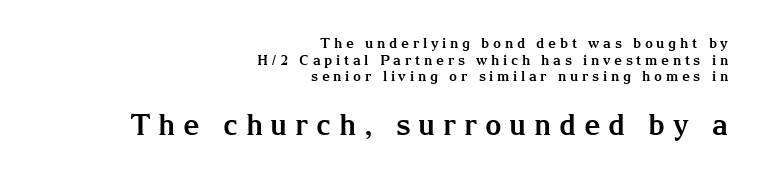
The image shows 29 px bold serif type, upright; set right-aligned, line spacing 1.19x, unusually wide letter spacing (+0.26 em), not underlined; the second (bottom) block is 2.07x larger; medium stroke contrast and a medium x-height.
